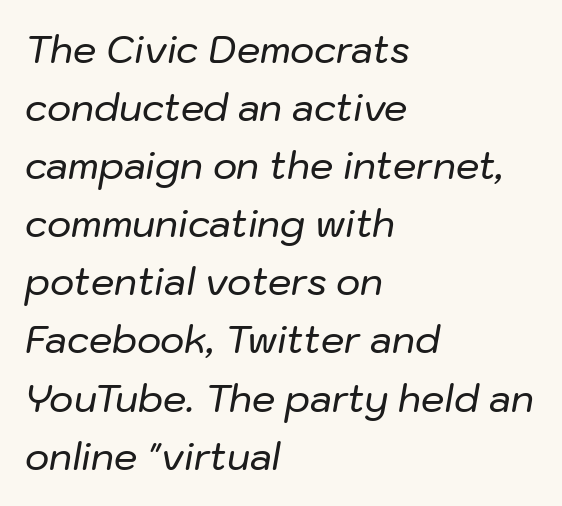
A classic flush-left, rag-right setting is used for this passage. These lines are rendered in a variable-pitch font. Successive baselines arrive at the customary interval. In terms of letterspacing, this is plain default setting. The passage shown leans; its letterforms are oblique. Descenders hang freely into open space.
